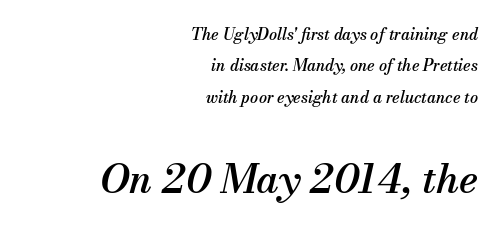
Any mark beneath the type? The region is blank. If you drew a line through each stem, it would be angled. Size hierarchy here favors the trailing block over the leading one. The font family rendered here belongs to the serif group.
